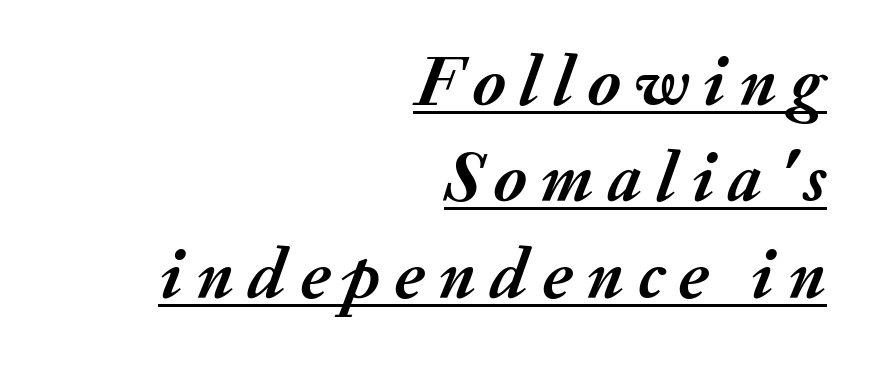
Q: Is the text bold? A: Yes.
Q: Is the text italic (slanted)? A: Yes, it leans right by about 20 degrees.
Q: Is the text underlined? A: Yes.
Q: How is the paragraph aligned? A: Right-aligned.
Q: Is the spacing between lines tight, normal or loose? A: Normal.
Q: Width (condensed, normal, or wide)? A: Normal.
Q: Stroke contrast? A: Medium.
Q: x-height? A: Small.
Q: Monospaced? A: No.
